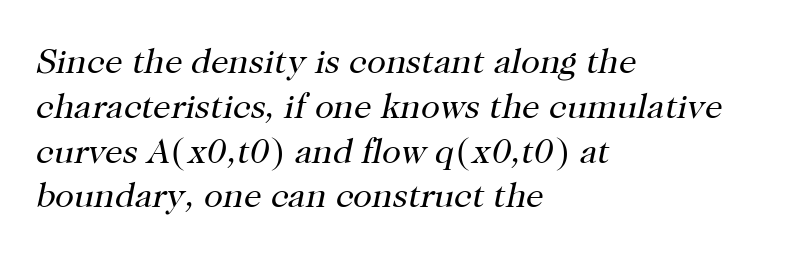
The image shows 35 px regular-weight serif type, italic (leaning right); set left-aligned, normal line spacing (1.28x), normal letter spacing, not underlined; high stroke contrast and a medium x-height.
